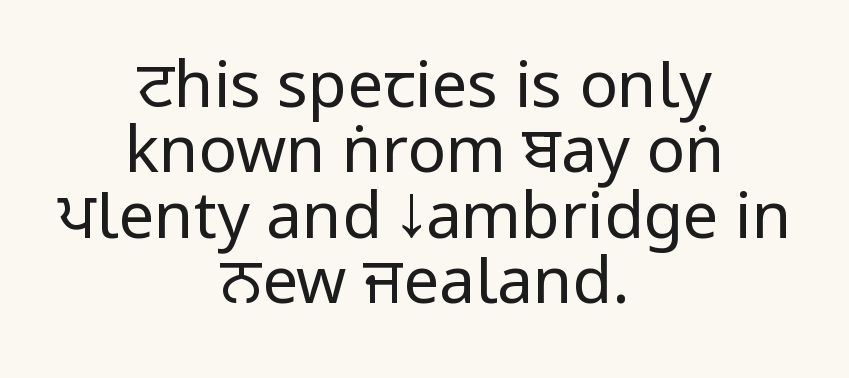
{"serif": "no", "italic": "no", "bold": "no", "weight": "regular", "width": "condensed", "stroke_contrast": "low", "underline": "no", "align": "center", "line_spacing": "tight", "line_spacing_ratio": 1.02, "letter_spacing": "normal", "letter_spacing_em": 0.0, "glyph_px": 64}
